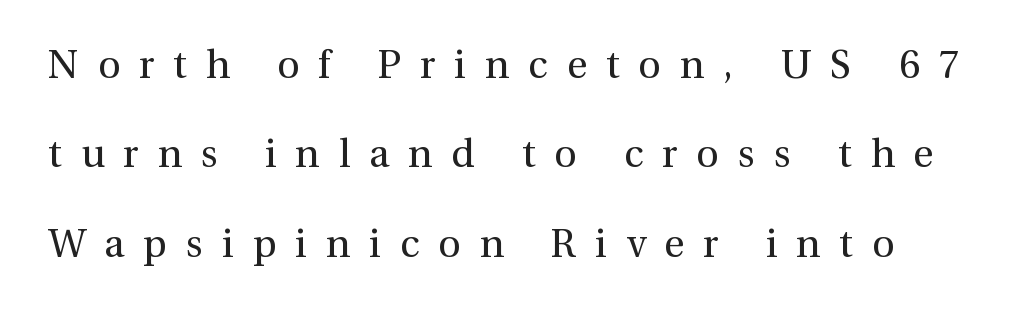
{"serif": "yes", "italic": "no", "bold": "no", "weight": "regular", "width": "normal", "x_height": "medium", "monospaced": "no", "underline": "no", "line_spacing": "loose", "line_spacing_ratio": 2.29, "letter_spacing": "wide", "letter_spacing_em": 0.49, "glyph_px": 39}
